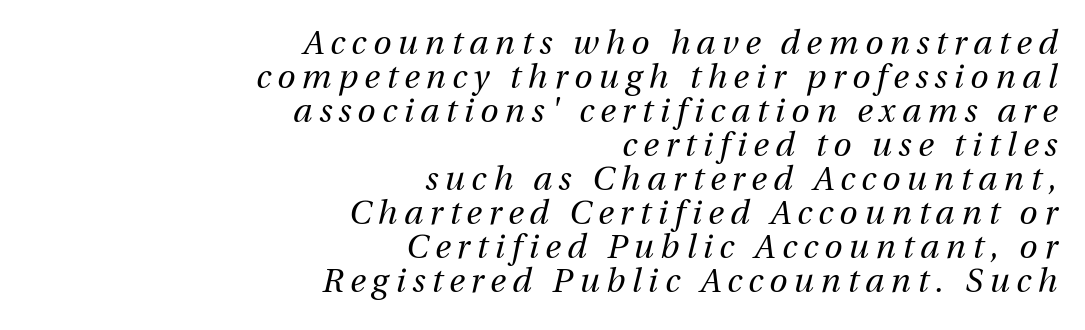
Reading down the block, your eye finds every line finishing at a fixed right position. The face used here is proportionally spaced, like ordinary book or web type. When letters slant like this, we call the style italic. Stem width sits at or under what a default text font uses. Substantial extra tracking has been applied to these lines. Glance below the letters and you will spot only blank space.
